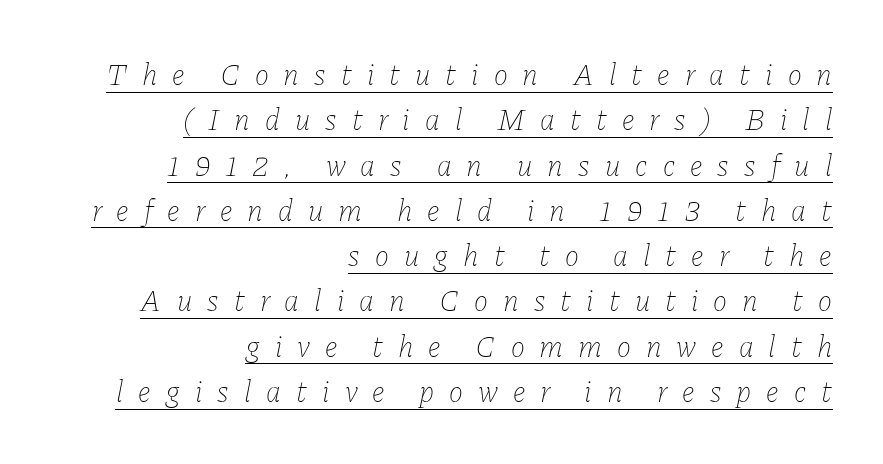
This rendering features underlined lettering. How are the letters spaced? Widely, with obvious added tracking. Do the characters align in a grid? No, the font is proportional. The font sits on the lighter half of the weight spectrum, regular included. Reading down the column, the eye jumps a familiar distance to each next line.
